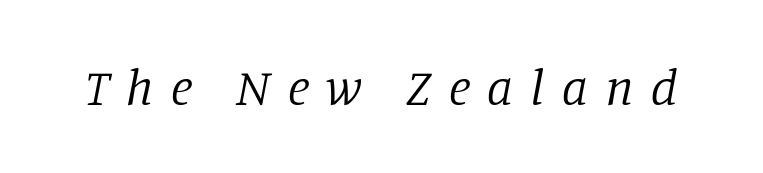
Q: Is the text bold? A: No.
Q: Is the text italic (slanted)? A: Yes, it leans right by about 11 degrees.
Q: Is the typeface a serif or a sans-serif typeface? A: Serif.
Q: Is the text underlined? A: No.
Q: Is the spacing between letters normal or unusually wide? A: Unusually wide.
Q: Width (condensed, normal, or wide)? A: Normal.
Q: Stroke contrast? A: Low.
Q: x-height? A: Large.
Q: Monospaced? A: No.
